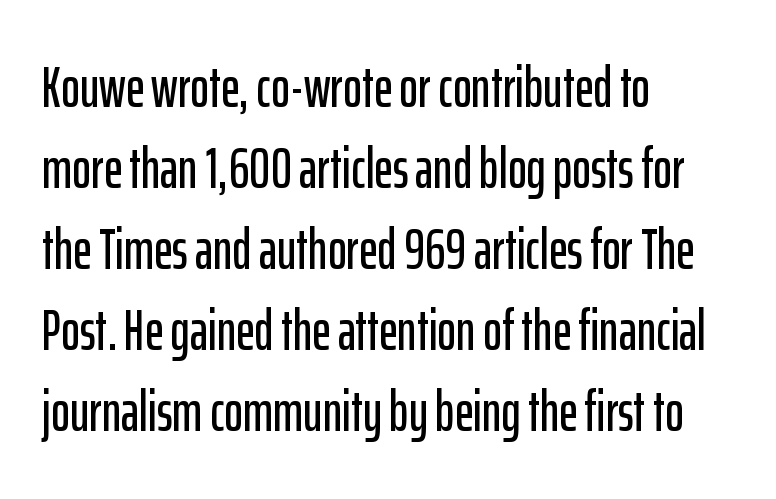
The image shows 57 px condensed sans-serif type, upright; set left-aligned, normal line spacing (1.42x), normal letter spacing, not underlined; low stroke contrast and a medium x-height.
